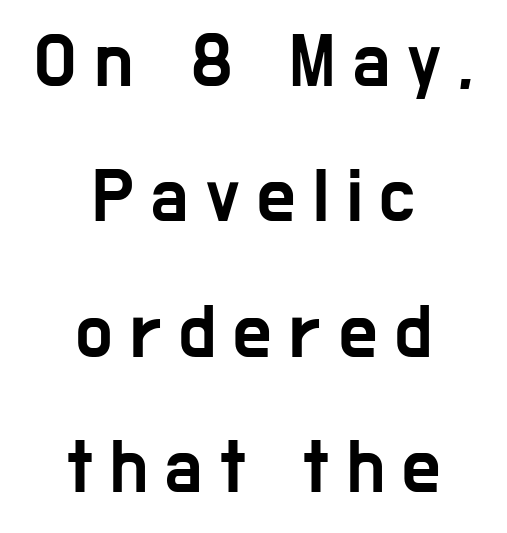
{"serif": "no", "italic": "no", "width": "condensed", "stroke_contrast": "low", "x_height": "medium", "monospaced": "no", "underline": "no", "align": "center", "line_spacing_ratio": 1.78, "letter_spacing": "wide", "letter_spacing_em": 0.23, "glyph_px": 76}
